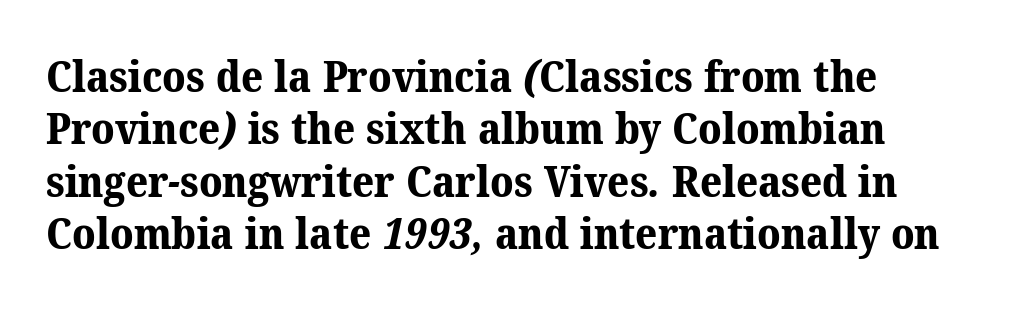
Nobody touched the tracking dial on this one. Only glyphs here, with clear space below each row. Do the characters align in a grid? No, the font is proportional. Alignment: flush left. The text was rendered using a seriffed face with decorative stroke endings. Set as a true bold cut, around the 700 mark.
